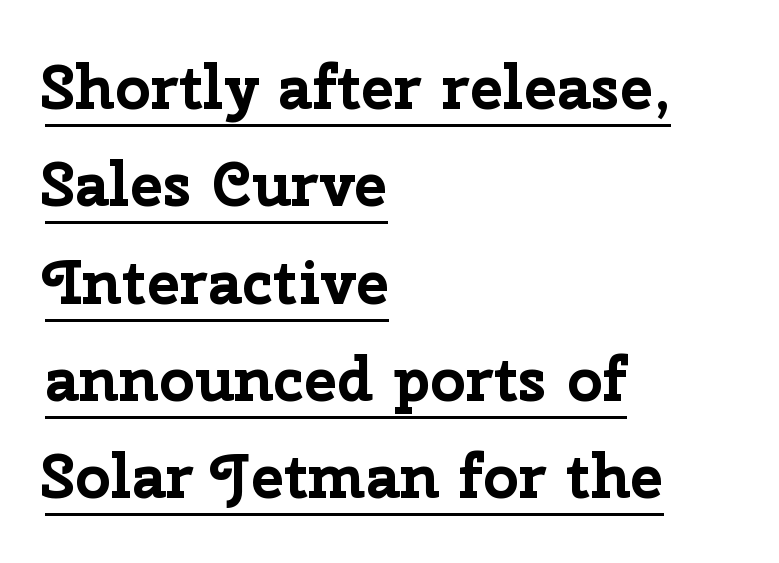
{"serif": "no", "italic": "no", "bold": "yes", "weight": "bold", "width": "normal", "stroke_contrast": "low", "x_height": "medium", "monospaced": "no", "underline": "yes", "align": "left", "line_spacing": "normal", "line_spacing_ratio": 1.57, "letter_spacing": "normal", "letter_spacing_em": 0.0, "glyph_px": 62}
